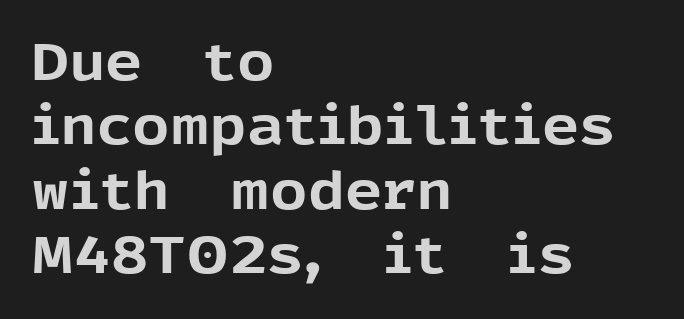
{"serif": "no", "italic": "no", "bold": "yes", "weight": "bold", "width": "normal", "x_height": "medium", "monospaced": "no", "underline": "no", "align": "left", "line_spacing_ratio": 1.24, "letter_spacing": "normal", "letter_spacing_em": 0.0, "glyph_px": 52}
